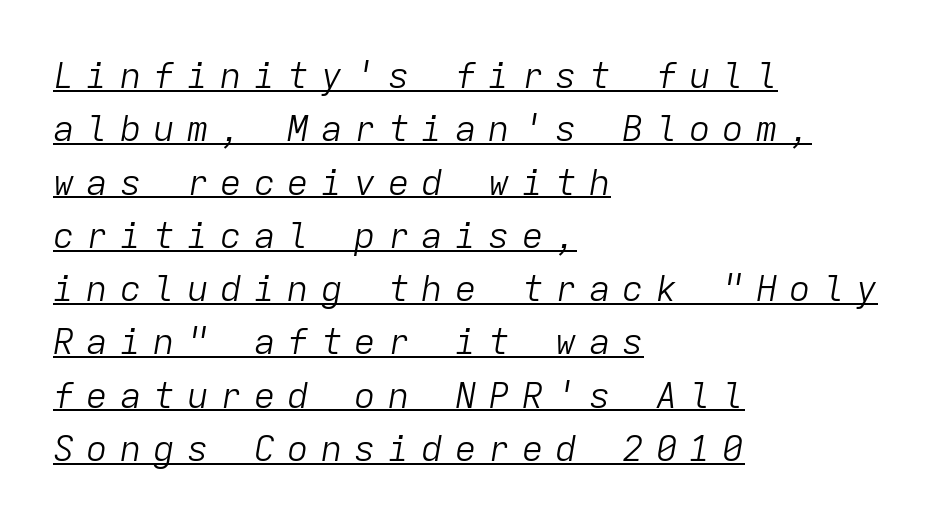
In terms of letterspacing, this is a distinctly airy, spread setting. Underlining? Definitely there. You can tell it's italic because the verticals aren't actually vertical. Line spacing here is normal. Spacing verdict: monospaced, one width for all characters. The text block is weighted toward the left margin, trailing off unevenly rightward.
